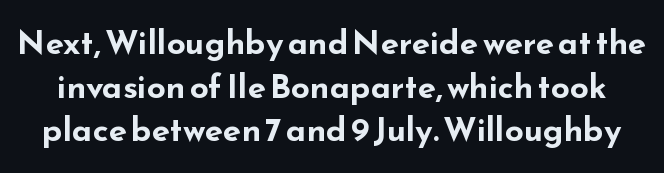
Q: Is the text bold? A: Yes.
Q: Is the text italic (slanted)? A: No, it is upright.
Q: Is the typeface a serif or a sans-serif typeface? A: Sans-serif.
Q: Is the text underlined? A: No.
Q: Is the spacing between letters normal or unusually wide? A: Normal.
Q: Is the spacing between lines tight, normal or loose? A: Normal.
Q: Width (condensed, normal, or wide)? A: Wide.
Q: Stroke contrast? A: Low.
Q: x-height? A: Small.
Q: Monospaced? A: No.
